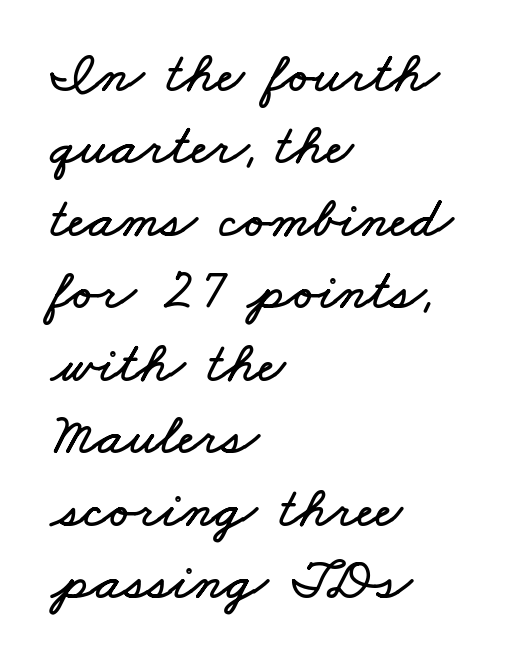
{"width": "wide", "stroke_contrast": "low", "x_height": "small", "monospaced": "no", "underline": "no", "align": "left", "line_spacing": "normal", "line_spacing_ratio": 1.25, "letter_spacing": "normal", "letter_spacing_em": 0.0, "glyph_px": 58}
